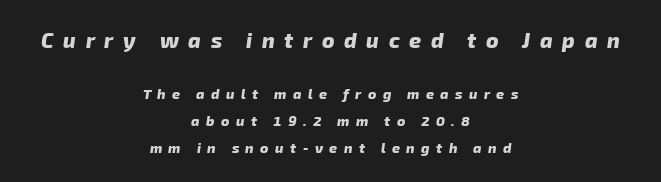
{"bold": "yes", "underline": "no", "align": "center", "line_spacing": "loose", "line_spacing_ratio": 1.94, "letter_spacing": "wide", "letter_spacing_em": 0.46, "larger_block": "first", "size_ratio": 1.5, "glyph_px": 21}
